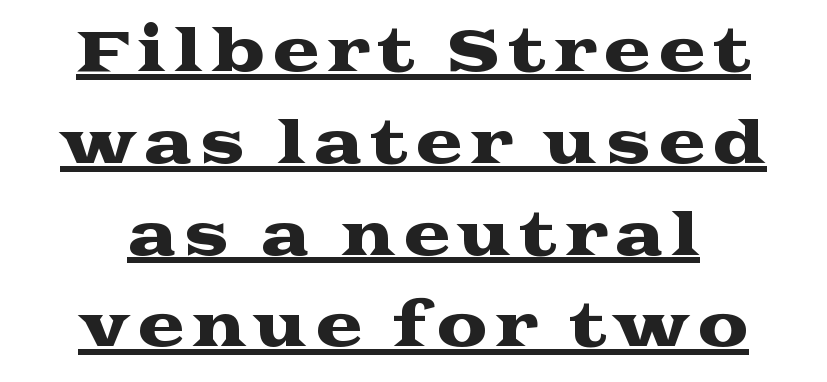
The image shows 57 px wide serif type, upright; set centered, normal line spacing (1.61x), underlined; medium stroke contrast and a medium x-height.
